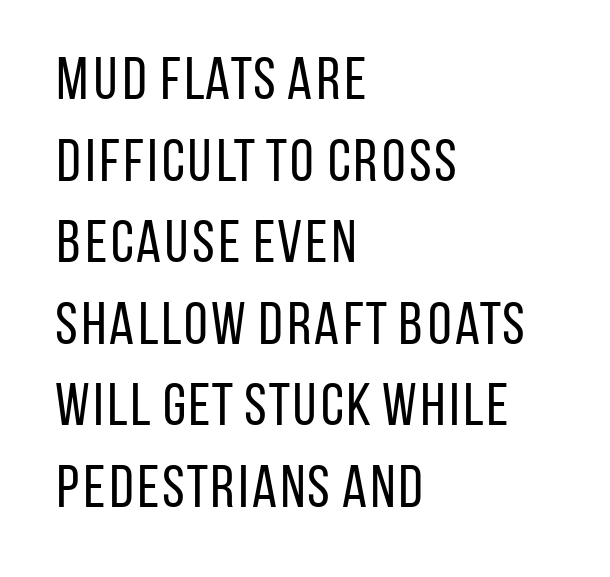
Q: Is the text bold? A: No.
Q: Is the text italic (slanted)? A: No, it is upright.
Q: Is the typeface a serif or a sans-serif typeface? A: Sans-serif.
Q: Is the text underlined? A: No.
Q: How is the paragraph aligned? A: Left-aligned.
Q: Is the spacing between letters normal or unusually wide? A: Normal.
Q: Is the spacing between lines tight, normal or loose? A: Normal.
Q: Width (condensed, normal, or wide)? A: Condensed.
Q: Stroke contrast? A: Low.
Q: x-height? A: Large.
Q: Monospaced? A: No.
